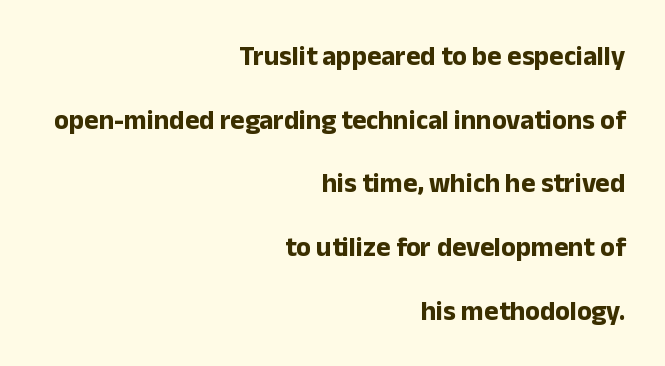
The rendering uses a large line-height, opening up the rows. The rag falls on the left side of this text block. On the weight axis this lands at bold, roughly 700. Standard letterfit; no display-style spreading of the glyphs.
